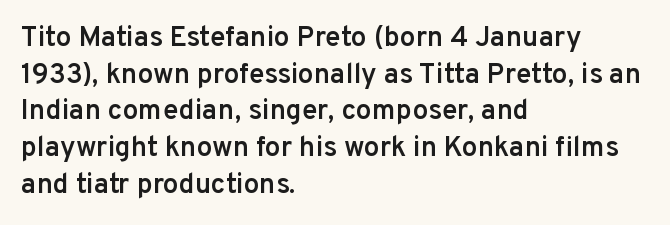
Q: Is the text bold? A: Semi-bold.
Q: Is the text italic (slanted)? A: No, it is upright.
Q: Is the typeface a serif or a sans-serif typeface? A: Sans-serif.
Q: Is the text underlined? A: No.
Q: How is the paragraph aligned? A: Left-aligned.
Q: Is the spacing between letters normal or unusually wide? A: Normal.
Q: Is the spacing between lines tight, normal or loose? A: Normal.
Q: Width (condensed, normal, or wide)? A: Normal.
Q: Stroke contrast? A: Low.
Q: x-height? A: Medium.
Q: Monospaced? A: No.
